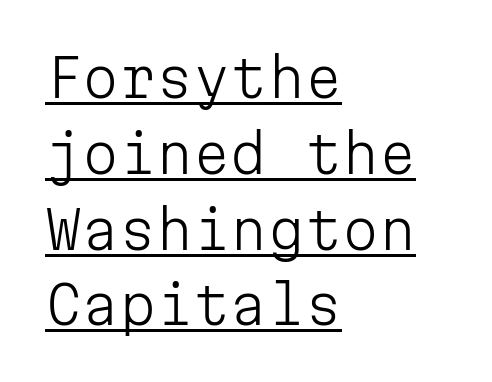
Weight: not bold — regular or lighter. The rows are spaced the way most documents space them. A roman cut, with each character standing at attention. A student would call this left alignment; a typographer would say flush left, rag right. Fixed-width glyphs throughout — classic coding-font behaviour.
